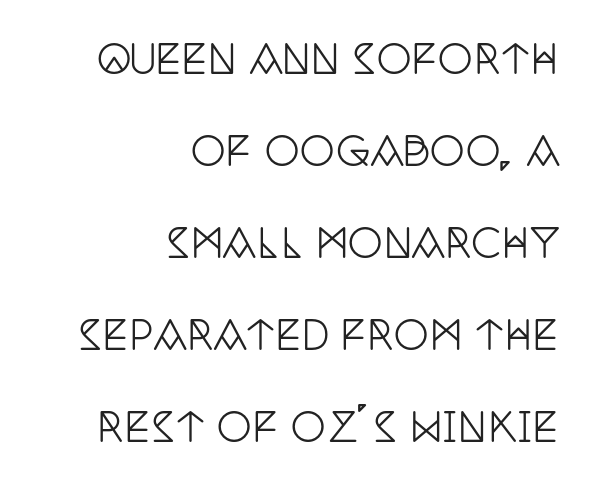
Q: Is the text italic (slanted)? A: No, it is upright.
Q: Is the typeface a serif or a sans-serif typeface? A: Serif.
Q: Is the text underlined? A: No.
Q: How is the paragraph aligned? A: Right-aligned.
Q: Is the spacing between letters normal or unusually wide? A: Normal.
Q: Is the spacing between lines tight, normal or loose? A: Loose.
Q: Width (condensed, normal, or wide)? A: Condensed.
Q: Stroke contrast? A: Low.
Q: x-height? A: Large.
Q: Monospaced? A: No.
